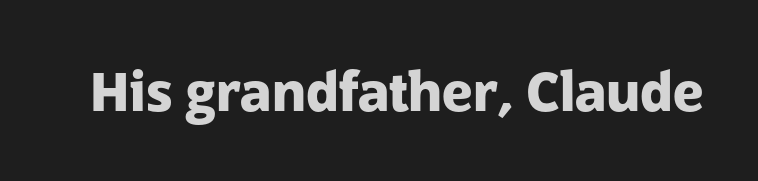
Chunky letters — that's bold for sure. Has an underline been added? It has not. Does extra space separate the letters? No, they use regular spacing. This sample has the flowing, uneven cadence of proportional lettering. Are there feet on the stems? There aren't — it's a sans. This sample uses an upright cut, with every glyph sitting square on the baseline.
